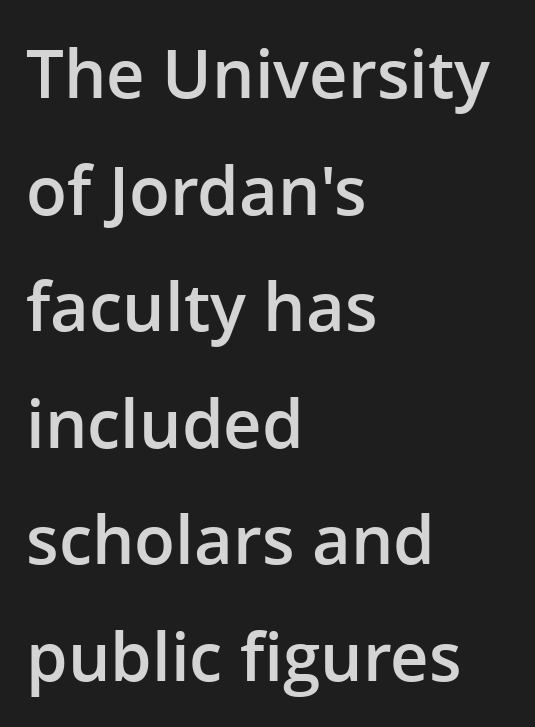
The image shows 67 px semibold sans-serif type, upright; set left-aligned, line spacing 1.74x, normal letter spacing, not underlined; low stroke contrast and a medium x-height.
